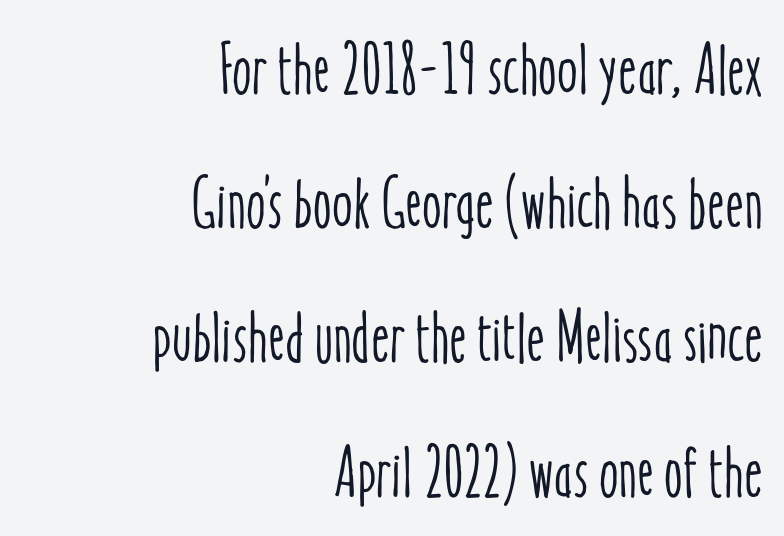
The space directly below the letters is spotless. Default kerning and tracking; the words read as compact shapes. Every character sits straight up, as roman type does. Does the copy run flush right? Yes — the right margin is perfectly even.
